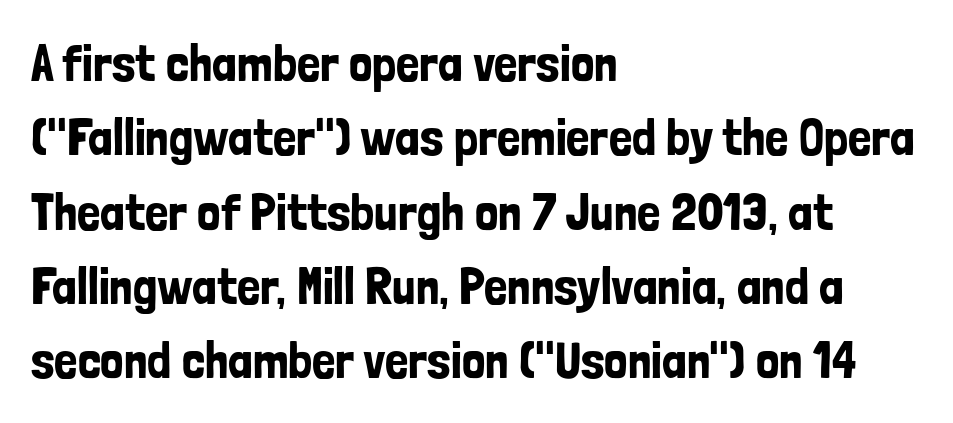
The passage shown stacks its lines at a standard gap. Ascenders rise straight up at ninety degrees. You could not count columns in this text — the font is proportionally spaced. Which margin do the lines hug? The left one — the right edge is uneven.
